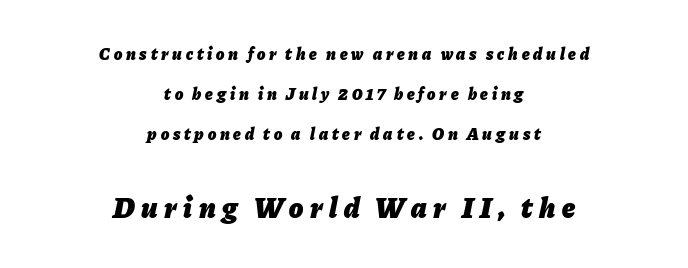
These lines carry a lot of weight — the face is fully bold. Tracking here is generous; glyphs stand well apart from one another. Check the space under the baseline: it is left empty. A typesetter would mark this as italic. Reading down the block, each line starts at a different indent, mirrored at its end.
